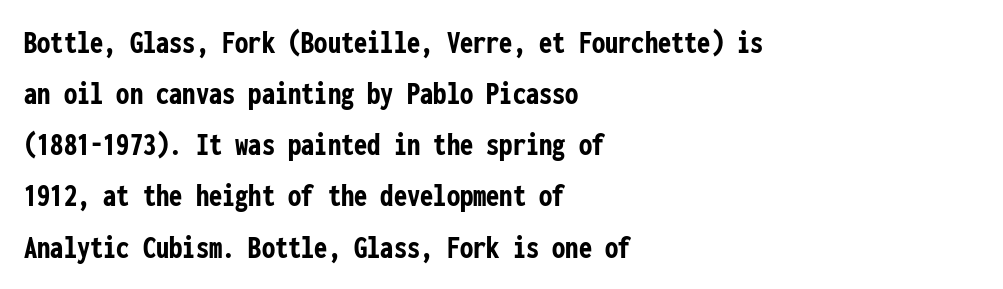
Q: Is the text bold? A: Yes.
Q: Is the text italic (slanted)? A: No, it is upright.
Q: Is the typeface a serif or a sans-serif typeface? A: Sans-serif.
Q: Is the text underlined? A: No.
Q: How is the paragraph aligned? A: Left-aligned.
Q: Is the spacing between letters normal or unusually wide? A: Normal.
Q: Is the spacing between lines tight, normal or loose? A: Normal.
Q: Width (condensed, normal, or wide)? A: Condensed.
Q: Stroke contrast? A: Low.
Q: x-height? A: Medium.
Q: Monospaced? A: Yes.
